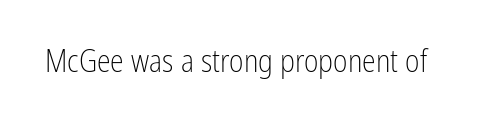
{"serif": "no", "italic": "no", "bold": "no", "weight": "light", "width": "condensed", "stroke_contrast": "low", "x_height": "medium", "monospaced": "no", "underline": "no", "letter_spacing": "normal", "letter_spacing_em": 0.0, "glyph_px": 31}
